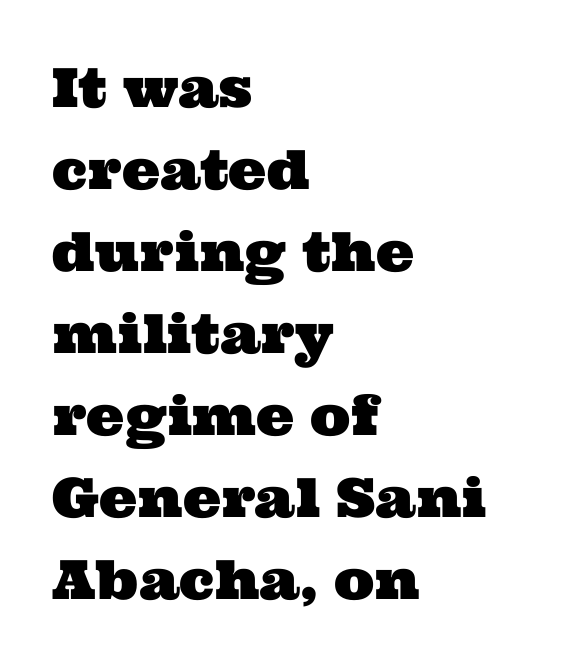
Q: Is the typeface a serif or a sans-serif typeface? A: Serif.
Q: Is the text underlined? A: No.
Q: How is the paragraph aligned? A: Left-aligned.
Q: Is the spacing between letters normal or unusually wide? A: Normal.
Q: Is the spacing between lines tight, normal or loose? A: Normal.
Q: Width (condensed, normal, or wide)? A: Wide.
Q: Stroke contrast? A: Medium.
Q: x-height? A: Medium.
Q: Monospaced? A: No.
